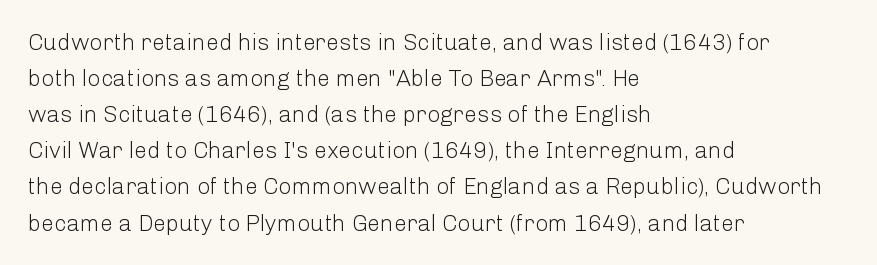
Nothing unusual about the tracking: characters are spaced as the font intends. The typesetter chose a ragged-right arrangement here. Vertical strokes here are truly vertical. In terms of leading, this rendering sits right in the middle.
